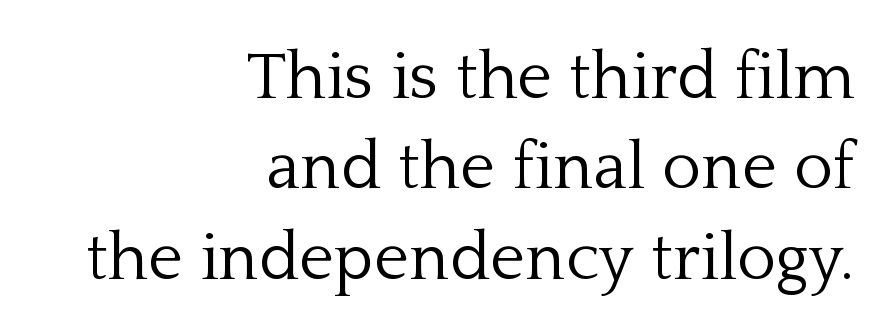
The image shows 67 px light serif type, upright; set right-aligned, normal line spacing (1.35x), normal letter spacing, not underlined; low stroke contrast and a medium x-height.
